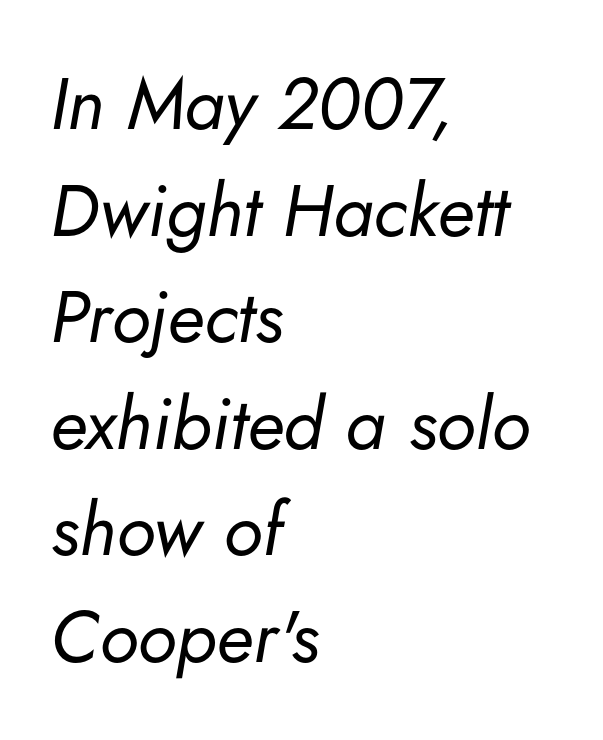
{"italic": "yes", "lean": "right", "slant_degrees": 5, "bold": "no", "weight": "regular", "width": "normal", "stroke_contrast": "low", "x_height": "small", "monospaced": "no", "underline": "no", "align": "left", "line_spacing": "normal", "line_spacing_ratio": 1.46, "letter_spacing": "normal", "letter_spacing_em": 0.0, "glyph_px": 73}
